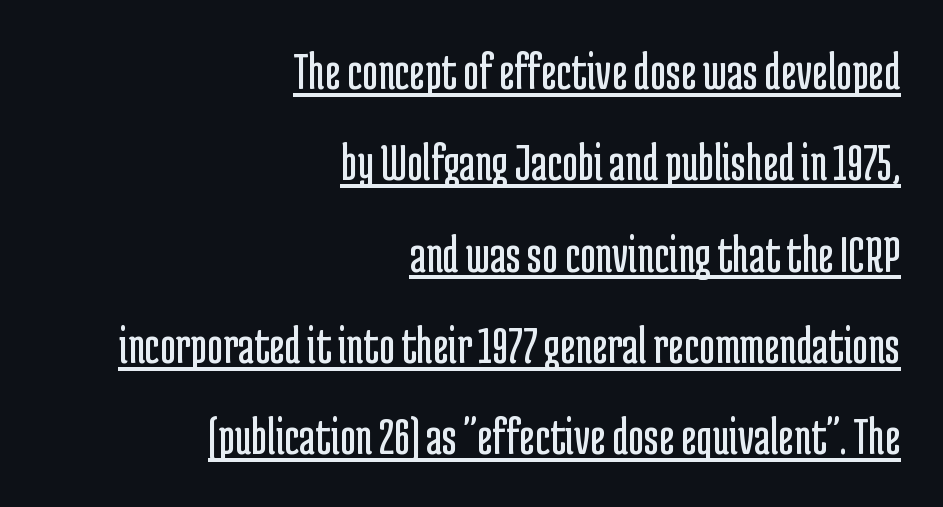
A typesetter would mark this as roman, not italic. You can see a thin bar hugging the bottom of the glyphs. If you drew a ruler down the right edge, every line would touch it. Here the glyphs are tracked normally, forming tight word shapes.
